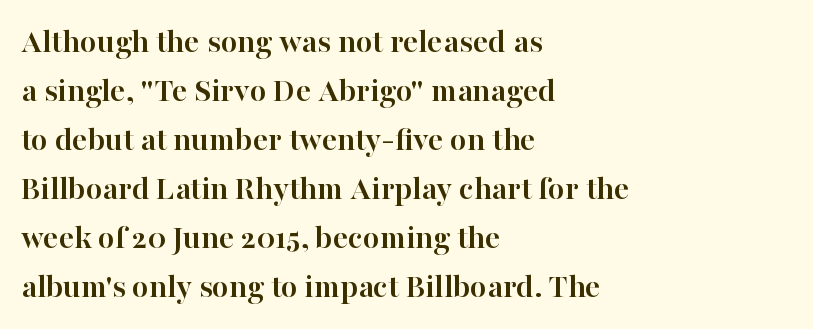
Q: Is the text bold? A: Yes.
Q: Is the text italic (slanted)? A: No, it is upright.
Q: Is the typeface a serif or a sans-serif typeface? A: Serif.
Q: Is the text underlined? A: No.
Q: How is the paragraph aligned? A: Left-aligned.
Q: Is the spacing between letters normal or unusually wide? A: Normal.
Q: Is the spacing between lines tight, normal or loose? A: Normal.
Q: Width (condensed, normal, or wide)? A: Normal.
Q: Stroke contrast? A: High.
Q: x-height? A: Medium.
Q: Monospaced? A: No.
